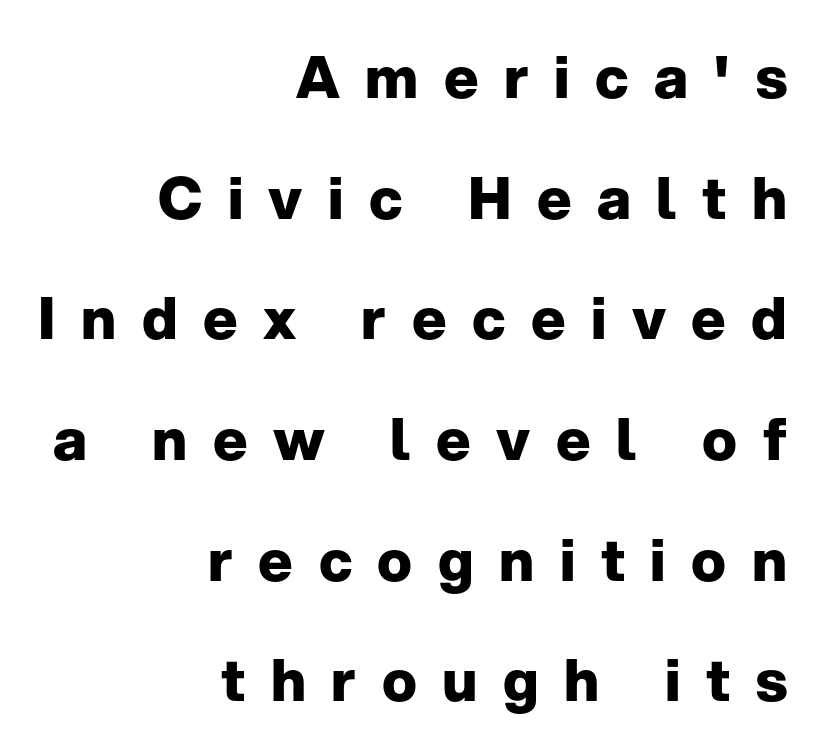
Q: Is the text bold? A: Yes.
Q: Is the text italic (slanted)? A: No, it is upright.
Q: Is the typeface a serif or a sans-serif typeface? A: Sans-serif.
Q: Is the text underlined? A: No.
Q: How is the paragraph aligned? A: Right-aligned.
Q: Is the spacing between letters normal or unusually wide? A: Unusually wide.
Q: Is the spacing between lines tight, normal or loose? A: Loose.
Q: Width (condensed, normal, or wide)? A: Normal.
Q: Stroke contrast? A: Low.
Q: x-height? A: Medium.
Q: Monospaced? A: No.
